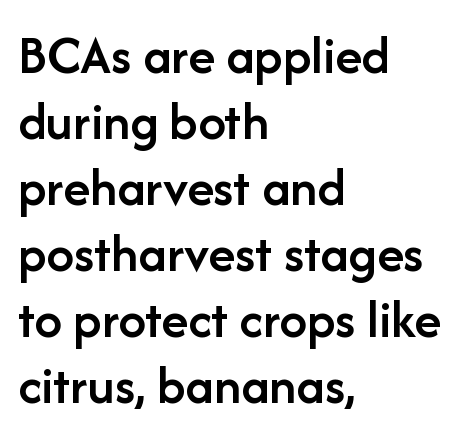
Does the type have serifs? No, each stem ends abruptly. The lettering holds an erect, upright posture throughout. The words here are not underlined. Nothing unusual about the tracking: characters are spaced as the font intends.
